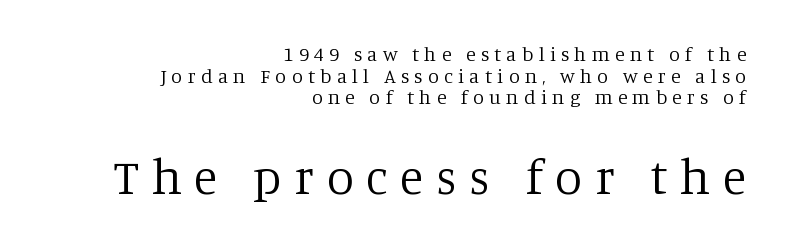
Q: Is the text bold? A: No.
Q: Is the text italic (slanted)? A: No, it is upright.
Q: Is the typeface a serif or a sans-serif typeface? A: Serif.
Q: Is the text underlined? A: No.
Q: How is the paragraph aligned? A: Right-aligned.
Q: Is the spacing between letters normal or unusually wide? A: Unusually wide.
Q: Is the spacing between lines tight, normal or loose? A: Tight.
Q: Which block of text is set in a larger size, the first (top) or the second (bottom)? A: The second (bottom) one.
Q: Width (condensed, normal, or wide)? A: Normal.
Q: Stroke contrast? A: Low.
Q: x-height? A: Large.
Q: Monospaced? A: No.
